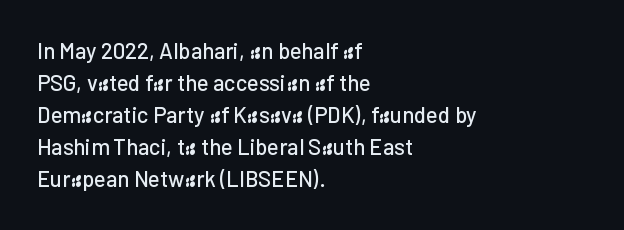
Q: Is the text italic (slanted)? A: No, it is upright.
Q: Is the text underlined? A: No.
Q: How is the paragraph aligned? A: Left-aligned.
Q: Is the spacing between letters normal or unusually wide? A: Normal.
Q: Is the spacing between lines tight, normal or loose? A: Normal.
